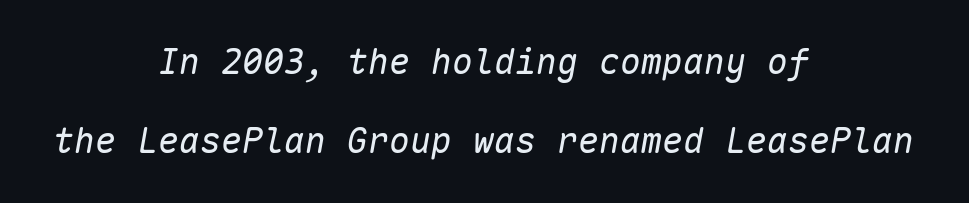
Q: Is the text bold? A: No.
Q: Is the text italic (slanted)? A: Yes, it leans right by about 10 degrees.
Q: Is the text underlined? A: No.
Q: How is the paragraph aligned? A: Centered.
Q: Is the spacing between letters normal or unusually wide? A: Normal.
Q: Is the spacing between lines tight, normal or loose? A: Loose.
Q: Width (condensed, normal, or wide)? A: Normal.
Q: Stroke contrast? A: Low.
Q: x-height? A: Medium.
Q: Monospaced? A: Yes.
